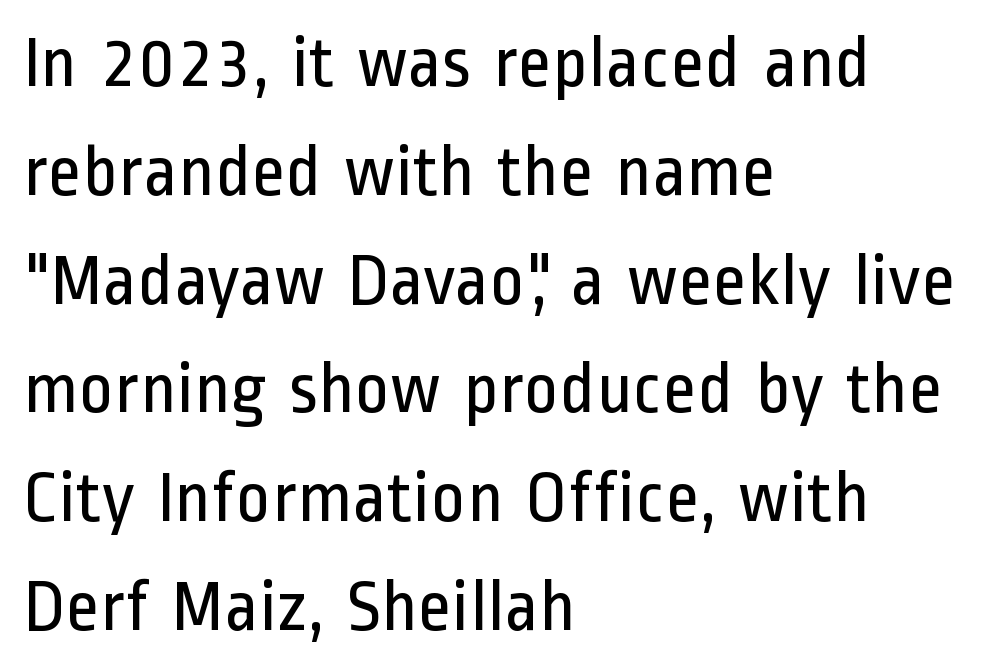
The image shows 74 px regular-weight, condensed sans-serif type, upright; set left-aligned, normal line spacing (1.47x), normal letter spacing, not underlined; low stroke contrast and a medium x-height.
